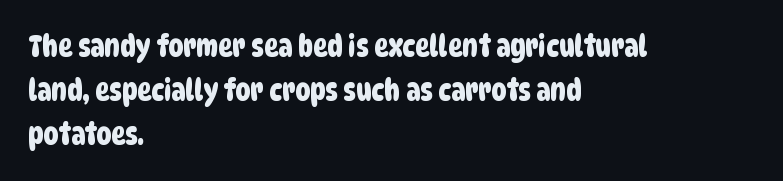
The image shows 30 px condensed sans-serif type; set left-aligned, normal line spacing (1.46x), normal letter spacing, not underlined; low stroke contrast and a large x-height.
